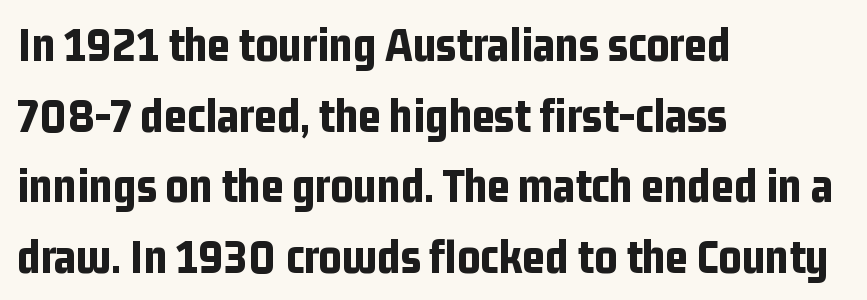
The image shows 49 px bold, condensed sans-serif type, upright; set left-aligned, normal line spacing (1.44x), normal letter spacing, not underlined; low stroke contrast and a medium x-height.
